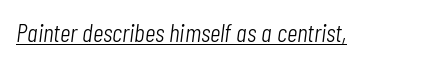
Q: Is the text bold? A: No.
Q: Is the text italic (slanted)? A: Yes, it leans right by about 7 degrees.
Q: Is the text underlined? A: Yes.
Q: Is the spacing between letters normal or unusually wide? A: Normal.
